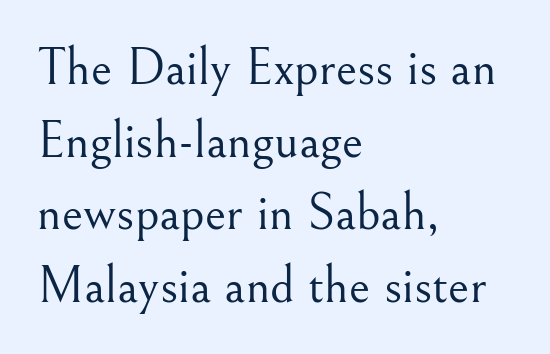
Tracking value appears to be zero — textbook default spacing. Regular leading. The passage shown is typeset with a serif family. Compared with a typical body face, this is equally light or lighter still. The glyphs are unaccompanied by any horizontal stroke below them. A student would call this left alignment; a typographer would say flush left, rag right.
